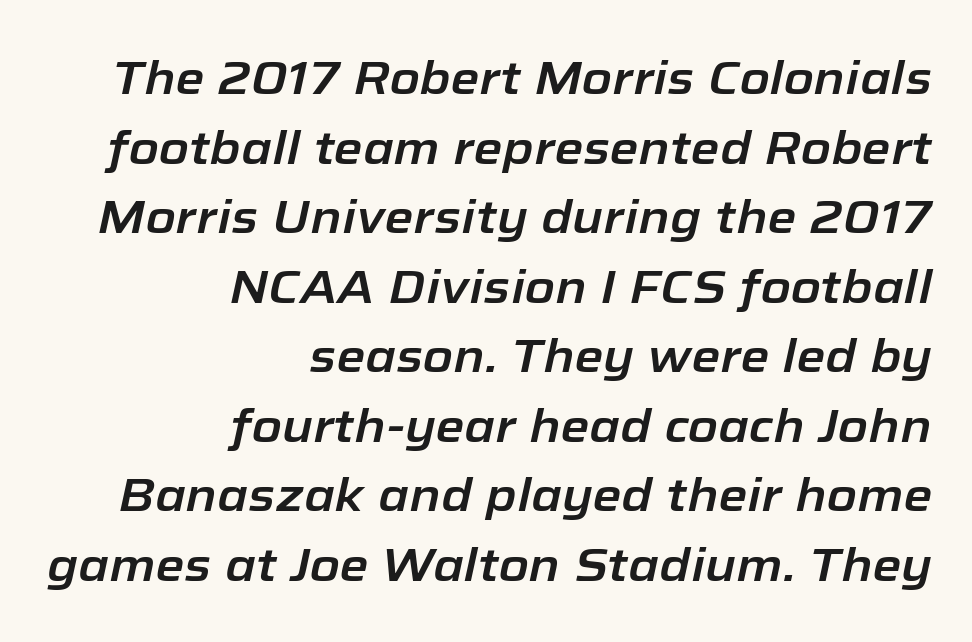
{"italic": "yes", "lean": "right", "slant_degrees": 12, "width": "normal", "stroke_contrast": "low", "x_height": "medium", "monospaced": "no", "underline": "no", "align": "right", "line_spacing": "normal", "line_spacing_ratio": 1.48, "letter_spacing": "normal", "letter_spacing_em": 0.0, "glyph_px": 47}
